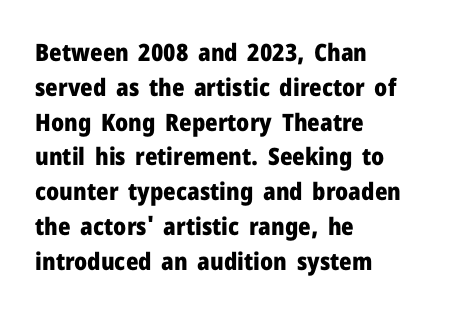
{"italic": "no", "bold": "yes", "underline": "no", "align": "left", "line_spacing": "normal", "line_spacing_ratio": 1.45, "letter_spacing": "normal", "letter_spacing_em": 0.0, "glyph_px": 24}
